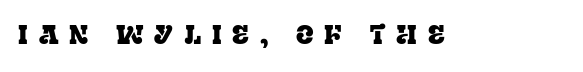
Q: Is the text italic (slanted)? A: No, it is upright.
Q: Is the text underlined? A: No.
Q: Is the spacing between letters normal or unusually wide? A: Unusually wide.
